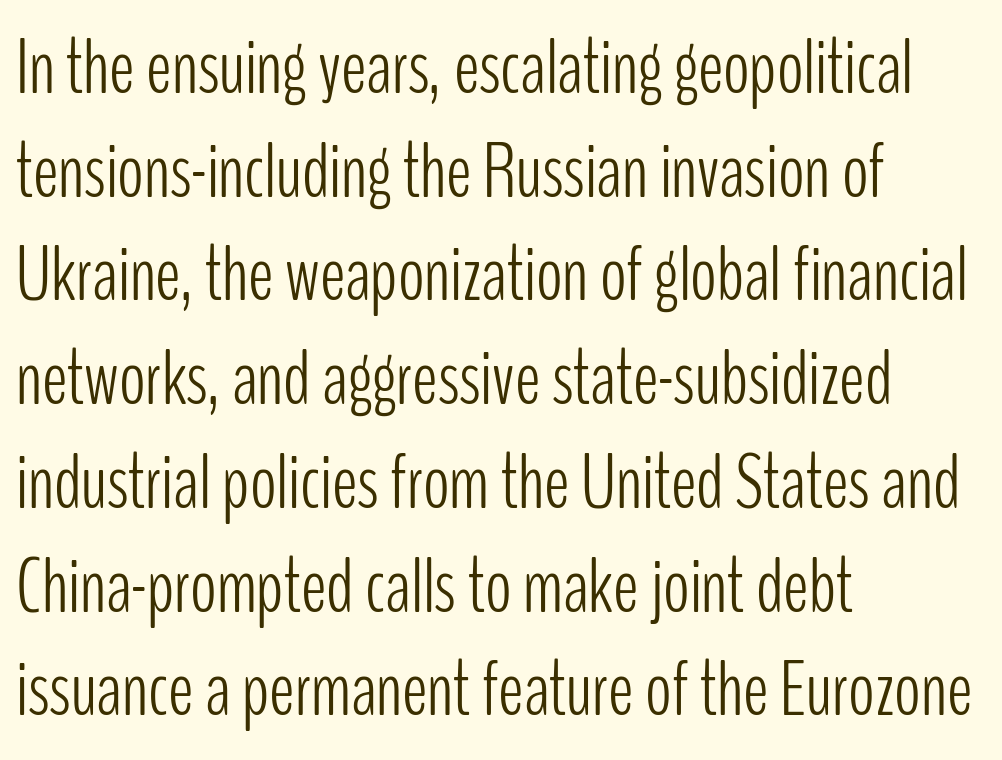
The image shows 78 px light, condensed sans-serif type, upright; set left-aligned, normal line spacing (1.33x), normal letter spacing, not underlined; low stroke contrast and a medium x-height.
